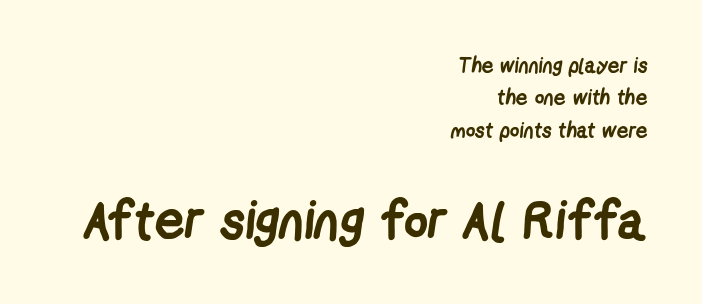
The image shows 53 px semibold, condensed sans-serif type; set right-aligned, normal line spacing (1.54x), normal letter spacing, not underlined; the second (bottom) block is 2.52x larger; low stroke contrast and a medium x-height.
